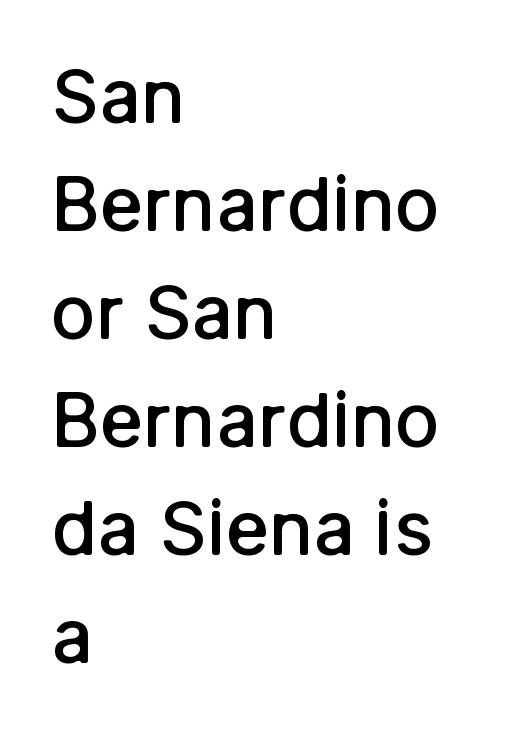
Are there feet on the stems? There aren't — it's a sans. A typesetter would call this zero additional tracking. The rendering anchors every line to the left-hand side. How would I describe the line gaps? Plain and ordinary. No italicization has been applied; the sample stays upright.
